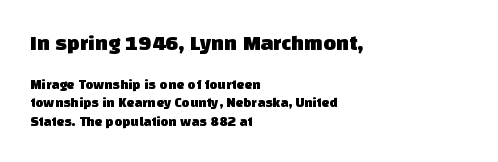
{"underline": "no", "align": "left", "line_spacing": "normal", "line_spacing_ratio": 1.3, "letter_spacing": "normal", "letter_spacing_em": 0.0, "larger_block": "first", "size_ratio": 1.57, "glyph_px": 22}
